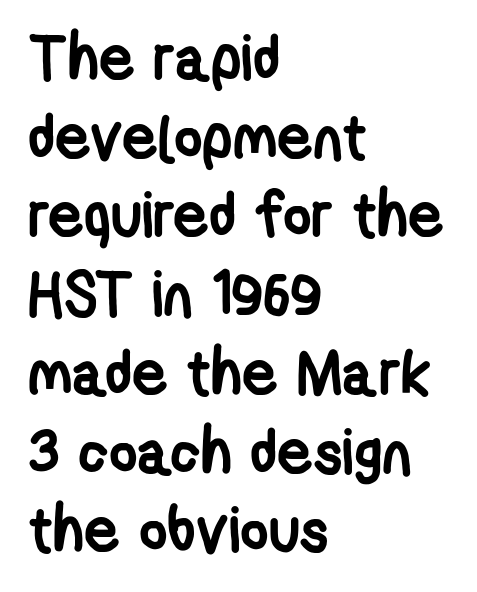
Q: Is the text bold? A: Yes.
Q: Is the typeface a serif or a sans-serif typeface? A: Sans-serif.
Q: Is the text underlined? A: No.
Q: How is the paragraph aligned? A: Left-aligned.
Q: Is the spacing between letters normal or unusually wide? A: Normal.
Q: Is the spacing between lines tight, normal or loose? A: Normal.
Q: Width (condensed, normal, or wide)? A: Condensed.
Q: Stroke contrast? A: Low.
Q: x-height? A: Medium.
Q: Monospaced? A: No.
